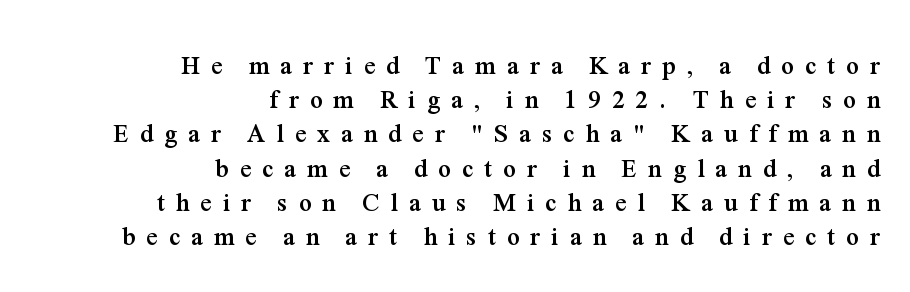
{"italic": "no", "bold": "yes", "underline": "no", "align": "right", "line_spacing": "normal", "line_spacing_ratio": 1.37, "letter_spacing": "wide", "letter_spacing_em": 0.44, "glyph_px": 25}
